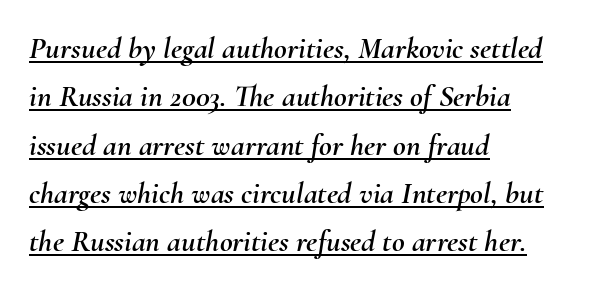
The image shows 31 px text type, italic (leaning right); set left-aligned, normal line spacing (1.56x), normal letter spacing, underlined; medium stroke contrast and a small x-height.
